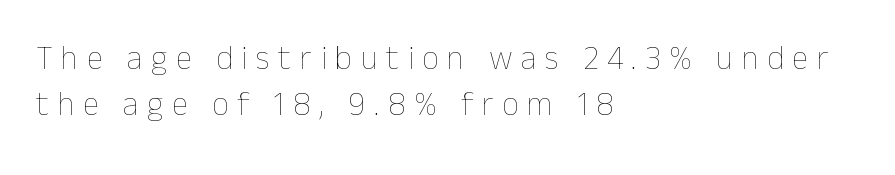
The image shows 33 px thin type, upright; set left-aligned, normal line spacing (1.38x), unusually wide letter spacing (+0.26 em), not underlined; low stroke contrast and a medium x-height.
